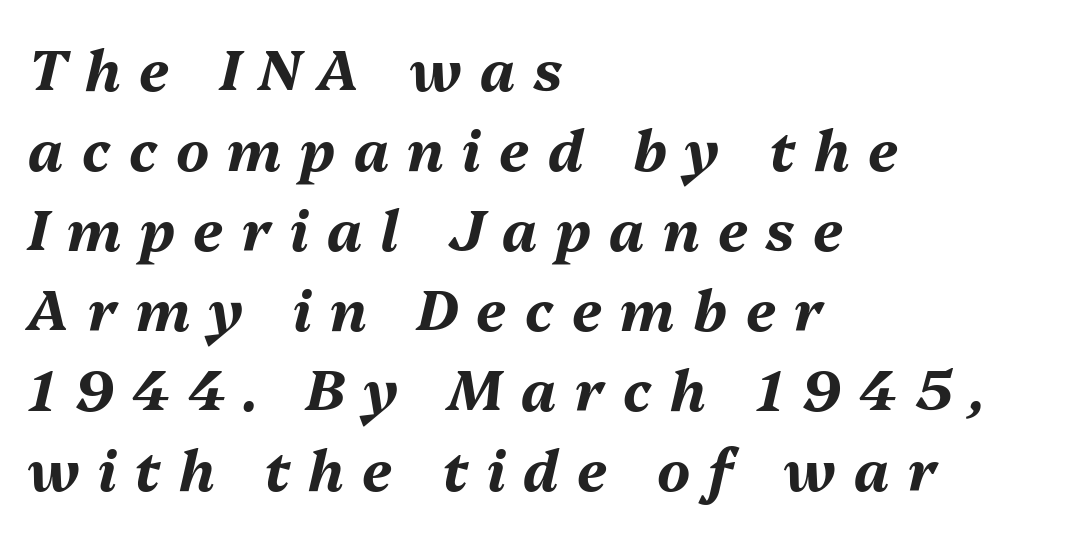
The image shows 56 px bold type, italic (leaning right); set left-aligned, normal line spacing (1.43x), unusually wide letter spacing (+0.33 em), not underlined; medium stroke contrast and a medium x-height.
